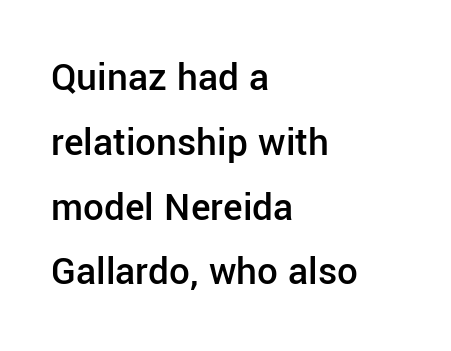
Q: Is the text bold? A: Semi-bold.
Q: Is the text italic (slanted)? A: No, it is upright.
Q: Is the typeface a serif or a sans-serif typeface? A: Sans-serif.
Q: Is the text underlined? A: No.
Q: How is the paragraph aligned? A: Left-aligned.
Q: Is the spacing between letters normal or unusually wide? A: Normal.
Q: Is the spacing between lines tight, normal or loose? A: Normal.
Q: Width (condensed, normal, or wide)? A: Normal.
Q: Stroke contrast? A: Low.
Q: x-height? A: Medium.
Q: Monospaced? A: No.
